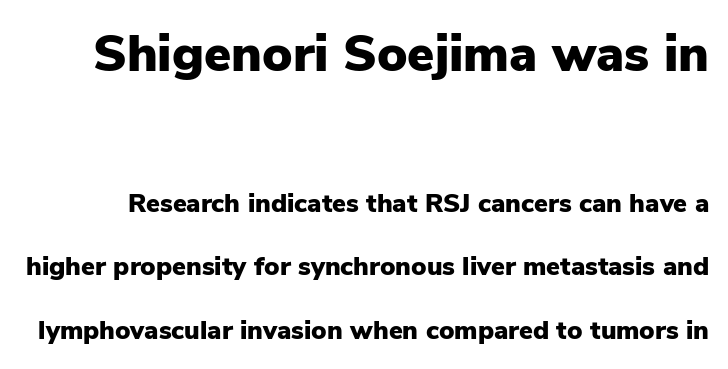
In this sample the first text group is rendered at the bigger scale. Character widths vary here, with narrow letters taking less room than wide ones. Strokes here are thick enough to call this a true bold. Successive baselines arrive slowly, with a big drop between each. Clear beneath every line of the passage.
